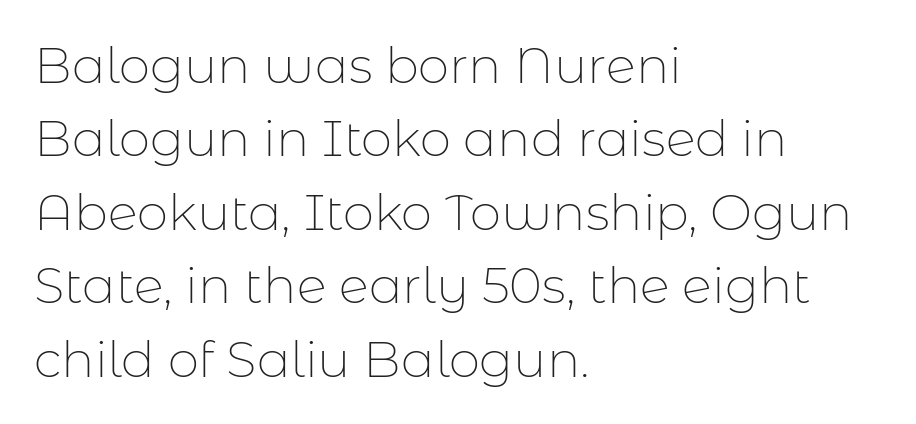
{"serif": "no", "italic": "no", "bold": "no", "weight": "thin", "width": "normal", "stroke_contrast": "low", "x_height": "medium", "monospaced": "no", "underline": "no", "align": "left", "line_spacing": "normal", "line_spacing_ratio": 1.47, "letter_spacing": "normal", "letter_spacing_em": 0.0, "glyph_px": 50}
